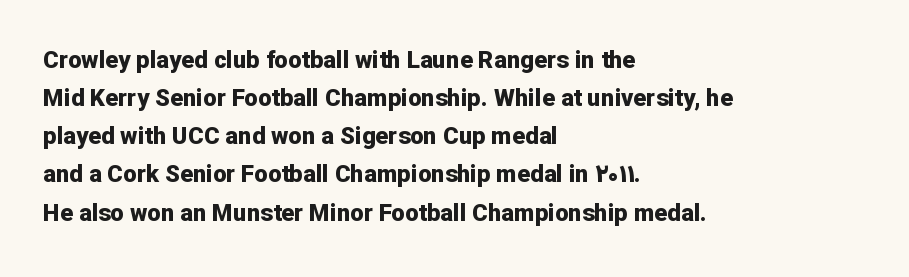
Any mark beneath the type? The region is blank. The letters stand upright; this is a roman face. The type is set solid horizontally, with unmodified tracking. Which margin do the lines hug? The left one — the right edge is uneven. The rendering uses a bold face; every stroke is thick and dark.
